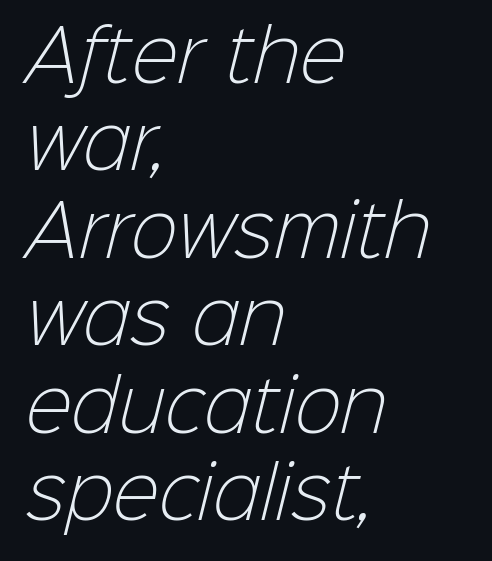
The image shows 70 px light sans-serif type; set left-aligned, normal line spacing (1.25x), normal letter spacing, not underlined; low stroke contrast and a medium x-height.
